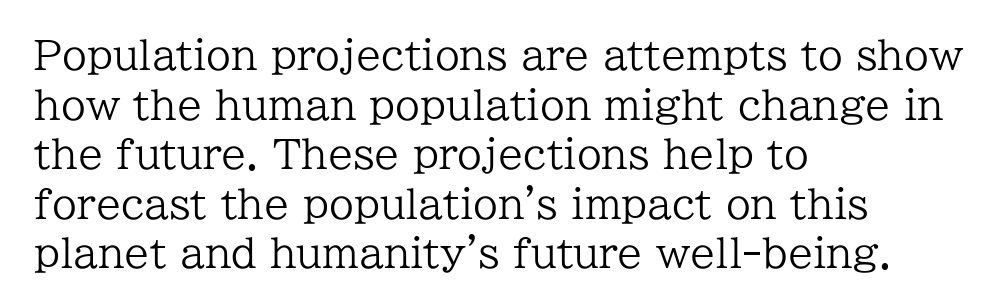
{"serif": "yes", "italic": "no", "bold": "no", "weight": "regular", "width": "normal", "stroke_contrast": "low", "x_height": "medium", "monospaced": "no", "underline": "no", "align": "left", "line_spacing_ratio": 1.24, "letter_spacing": "normal", "letter_spacing_em": 0.0, "glyph_px": 40}
